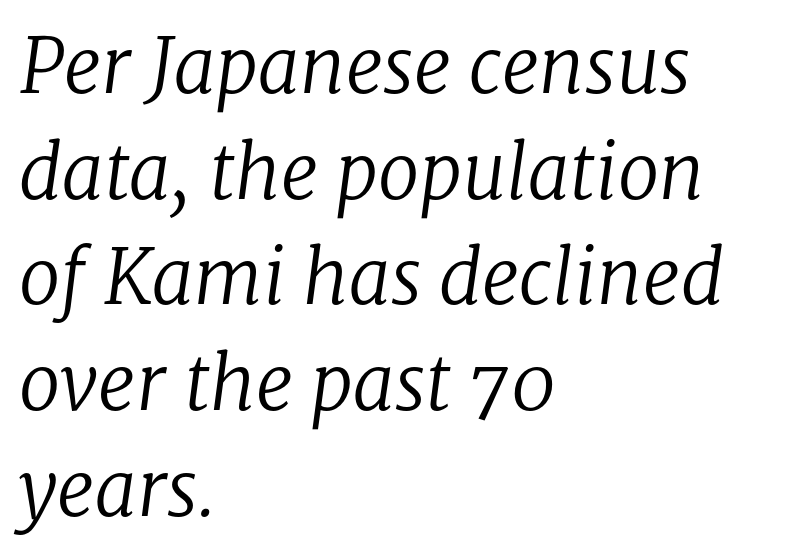
In terms of leading, this rendering sits right in the middle. This is serif lettering, the kind often seen in printed books. The horizontal fit of the characters is conventional and even. The face used here is proportionally spaced, like ordinary book or web type. Caption: multi-line text, flush left, ragged right.
